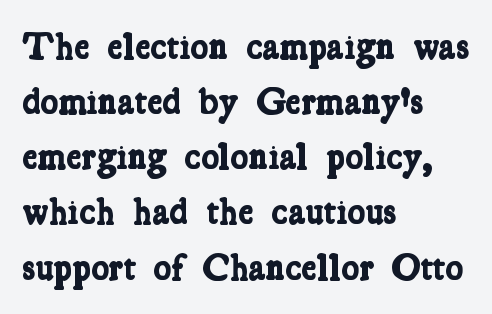
The image shows 37 px bold, condensed serif type; set left-aligned, normal line spacing (1.49x), normal letter spacing, not underlined; low stroke contrast and a medium x-height.
